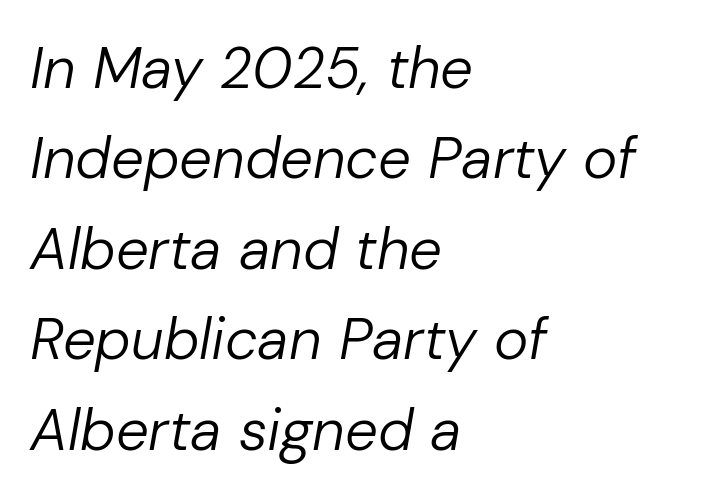
The image shows 58 px regular-weight type, italic (leaning right); set left-aligned, normal line spacing (1.56x), normal letter spacing, not underlined; low stroke contrast and a medium x-height.
